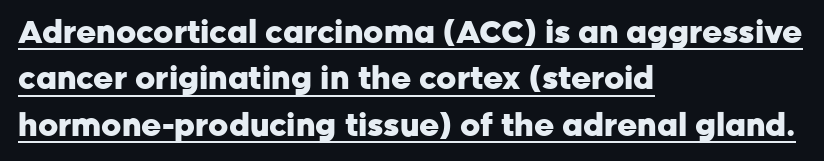
{"serif": "no", "italic": "no", "bold": "yes", "weight": "heavy", "width": "normal", "stroke_contrast": "low", "x_height": "medium", "monospaced": "no", "underline": "yes", "align": "left", "line_spacing": "normal", "line_spacing_ratio": 1.5, "letter_spacing": "normal", "letter_spacing_em": 0.0, "glyph_px": 31}
